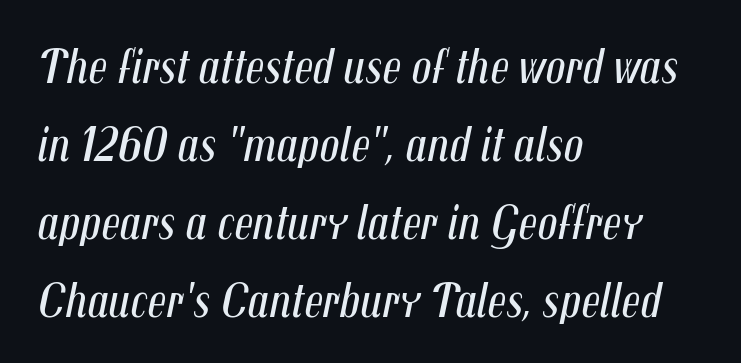
The image shows 49 px regular-weight, condensed type, italic (leaning right); set left-aligned, normal line spacing (1.59x), normal letter spacing, not underlined; medium stroke contrast and a medium x-height.
